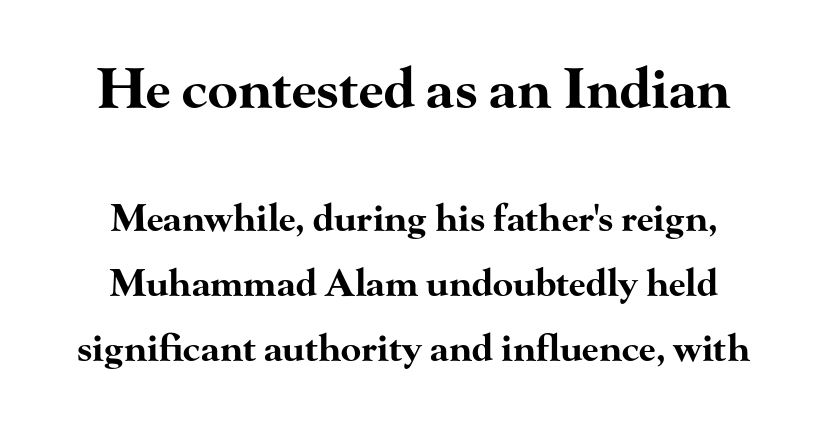
Q: Is the text bold? A: Yes.
Q: Is the text italic (slanted)? A: No, it is upright.
Q: Is the typeface a serif or a sans-serif typeface? A: Serif.
Q: Is the text underlined? A: No.
Q: How is the paragraph aligned? A: Centered.
Q: Is the spacing between letters normal or unusually wide? A: Normal.
Q: Which block of text is set in a larger size, the first (top) or the second (bottom)? A: The first (top) one.
Q: Width (condensed, normal, or wide)? A: Wide.
Q: Stroke contrast? A: High.
Q: x-height? A: Small.
Q: Monospaced? A: No.
